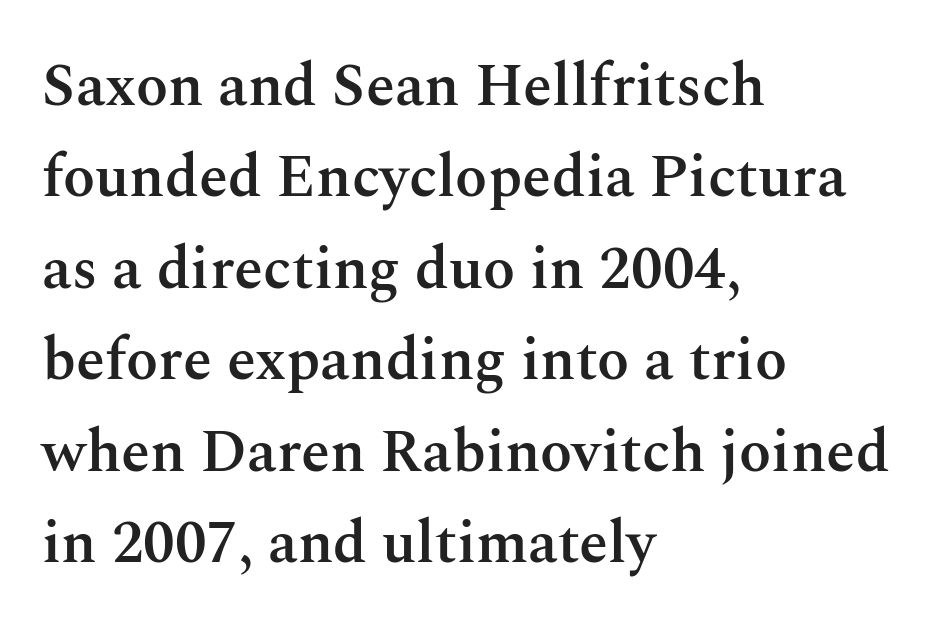
The image shows 59 px semibold serif type, upright; set left-aligned, normal line spacing (1.55x), normal letter spacing, not underlined; medium stroke contrast and a medium x-height.
